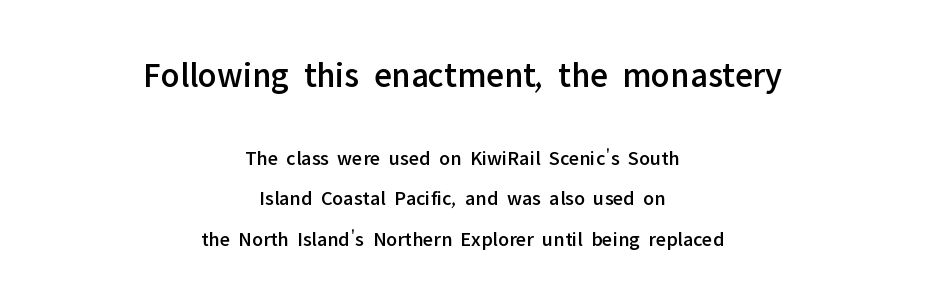
Nobody drew a line under any word here. The designer gave the opening block more size than the closing block. The lines are quadded center. This sample trades compactness for vertical openness between lines.
